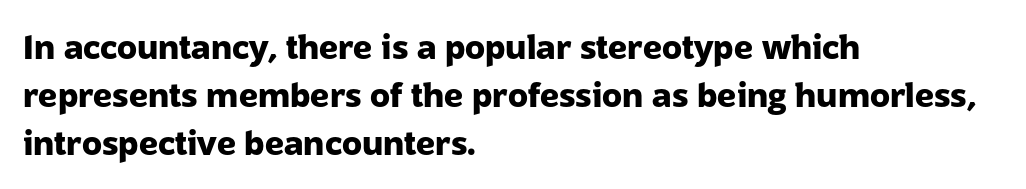
{"serif": "no", "italic": "no", "bold": "yes", "weight": "heavy", "width": "normal", "stroke_contrast": "low", "x_height": "medium", "monospaced": "no", "underline": "no", "align": "left", "line_spacing": "normal", "line_spacing_ratio": 1.46, "letter_spacing": "normal", "letter_spacing_em": 0.0, "glyph_px": 33}
